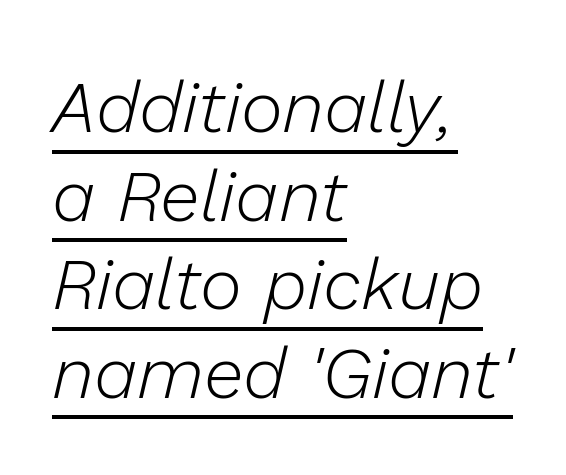
The typeface has the unassuming heft of standard copy or less. The rendered words wear a rule along their underside. This sample uses an oblique cut, with every glyph tilted off the vertical. Glyph-to-glyph distance matches everyday printed text.
